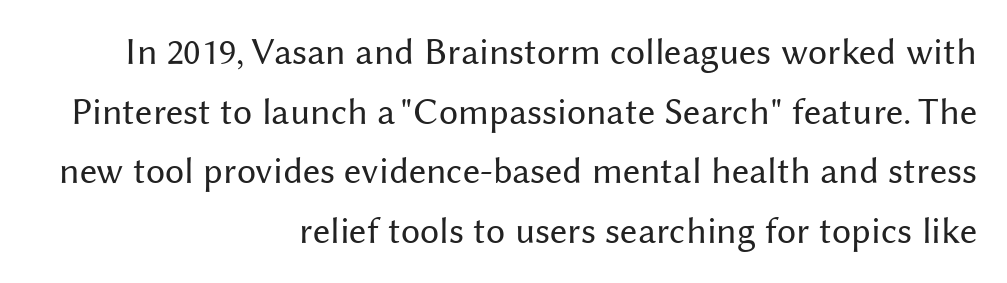
Q: Is the text bold? A: No.
Q: Is the text italic (slanted)? A: No, it is upright.
Q: Is the typeface a serif or a sans-serif typeface? A: Sans-serif.
Q: Is the text underlined? A: No.
Q: How is the paragraph aligned? A: Right-aligned.
Q: Is the spacing between letters normal or unusually wide? A: Normal.
Q: Is the spacing between lines tight, normal or loose? A: Normal.
Q: Width (condensed, normal, or wide)? A: Normal.
Q: Stroke contrast? A: Medium.
Q: x-height? A: Medium.
Q: Monospaced? A: No.
